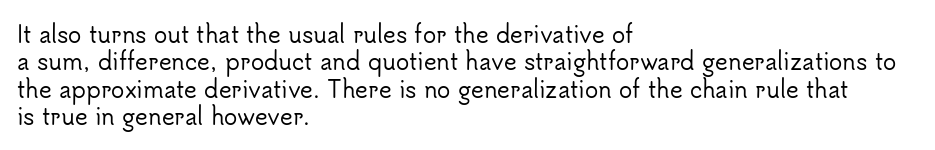
{"italic": "no", "underline": "no", "align": "left", "line_spacing": "normal", "line_spacing_ratio": 1.25, "letter_spacing": "normal", "letter_spacing_em": 0.0, "glyph_px": 22}
